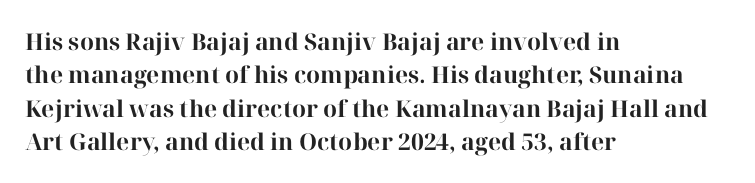
The image shows 23 px bold type, upright; set left-aligned, normal line spacing (1.45x), normal letter spacing, not underlined.
